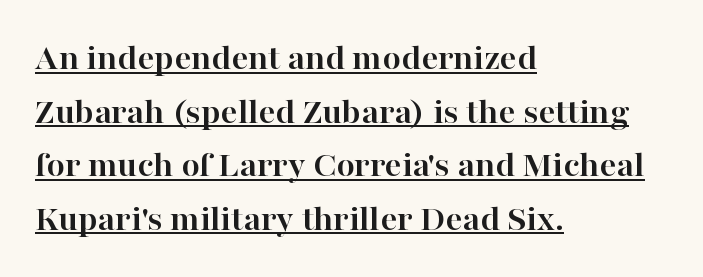
Q: Is the text bold? A: Yes.
Q: Is the text italic (slanted)? A: No, it is upright.
Q: Is the typeface a serif or a sans-serif typeface? A: Serif.
Q: Is the text underlined? A: Yes.
Q: How is the paragraph aligned? A: Left-aligned.
Q: Is the spacing between letters normal or unusually wide? A: Normal.
Q: Is the spacing between lines tight, normal or loose? A: Normal.
Q: Width (condensed, normal, or wide)? A: Normal.
Q: Stroke contrast? A: High.
Q: x-height? A: Medium.
Q: Monospaced? A: No.
